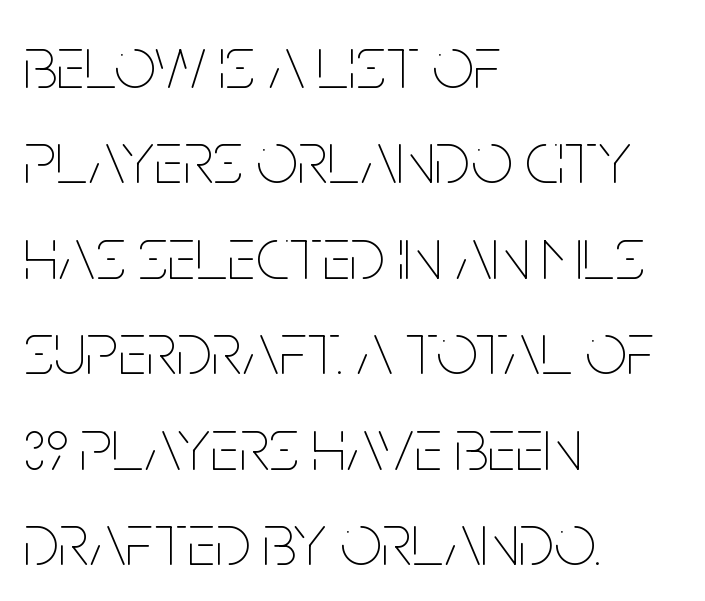
The image shows 74 px thin, condensed type, upright; set left-aligned, normal line spacing (1.29x), normal letter spacing, not underlined; low stroke contrast and a large x-height.
